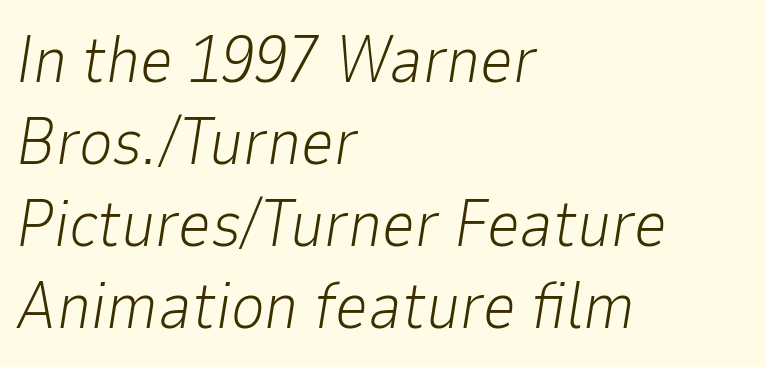
The image shows 65 px light type, italic (leaning right); set left-aligned, normal line spacing (1.26x), normal letter spacing, not underlined; low stroke contrast and a medium x-height.
